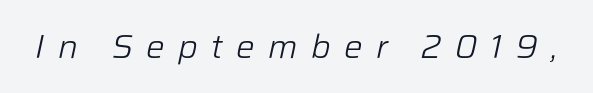
{"italic": "yes", "lean": "right", "slant_degrees": 12, "bold": "no", "weight": "light", "width": "normal", "stroke_contrast": "low", "x_height": "medium", "monospaced": "no", "underline": "no", "letter_spacing": "wide", "letter_spacing_em": 0.4, "glyph_px": 33}
